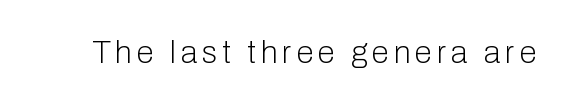
{"serif": "no", "italic": "no", "bold": "no", "weight": "light", "width": "normal", "stroke_contrast": "low", "x_height": "medium", "monospaced": "no", "underline": "no", "glyph_px": 31}
